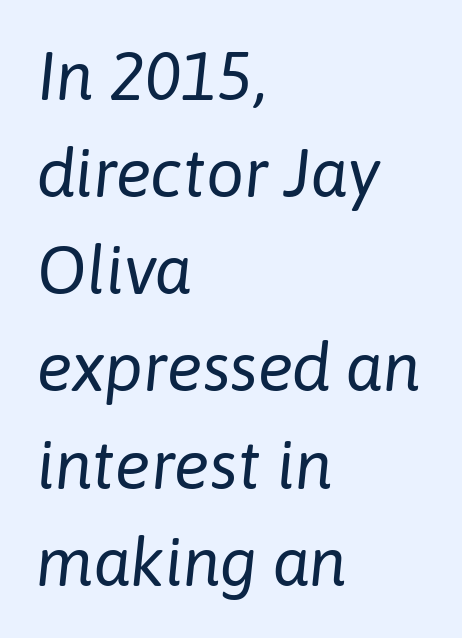
Nothing heavy about these letters — not bold at all. These lines keep a tight, regular rhythm from letter to letter. Nobody drew a line under any word here. Think of a printed novel: that variable character pitch is what you see here.
